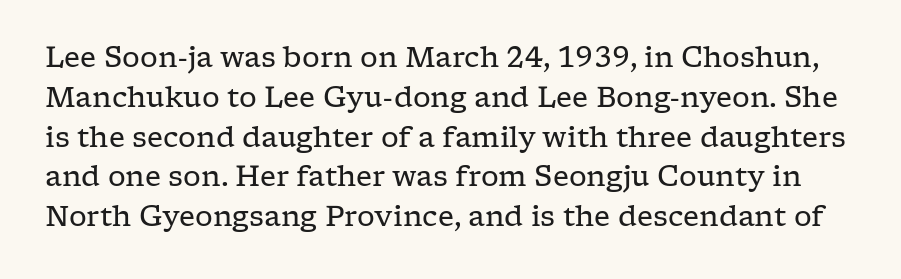
Q: Is the text bold? A: No.
Q: Is the text italic (slanted)? A: No, it is upright.
Q: Is the typeface a serif or a sans-serif typeface? A: Serif.
Q: Is the text underlined? A: No.
Q: Is the spacing between letters normal or unusually wide? A: Normal.
Q: Is the spacing between lines tight, normal or loose? A: Normal.
Q: Width (condensed, normal, or wide)? A: Wide.
Q: Stroke contrast? A: Low.
Q: x-height? A: Medium.
Q: Monospaced? A: No.
